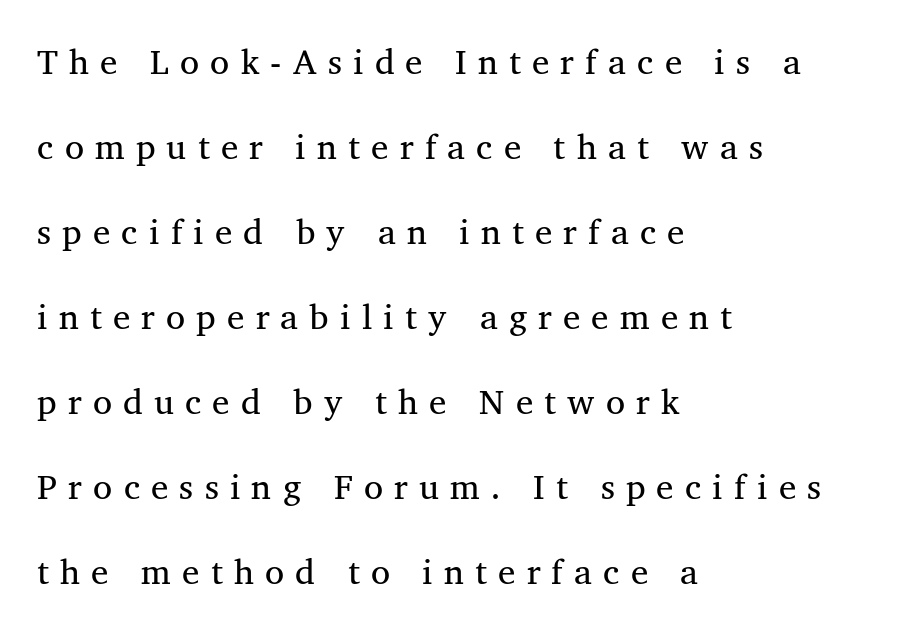
Q: Is the text bold? A: No.
Q: Is the typeface a serif or a sans-serif typeface? A: Serif.
Q: Is the text underlined? A: No.
Q: How is the paragraph aligned? A: Left-aligned.
Q: Is the spacing between letters normal or unusually wide? A: Unusually wide.
Q: Is the spacing between lines tight, normal or loose? A: Loose.
Q: Width (condensed, normal, or wide)? A: Normal.
Q: Stroke contrast? A: Medium.
Q: x-height? A: Medium.
Q: Monospaced? A: No.
